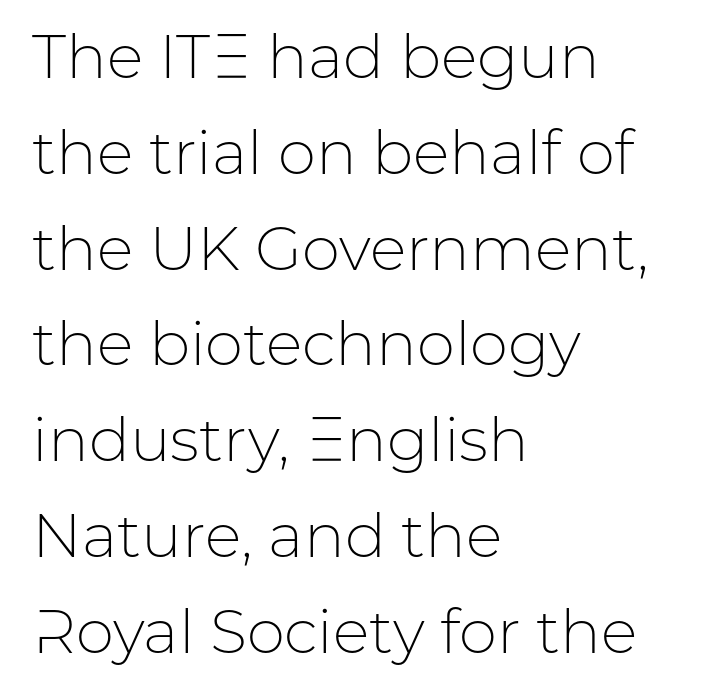
Q: Is the text bold? A: No.
Q: Is the text italic (slanted)? A: No, it is upright.
Q: Is the typeface a serif or a sans-serif typeface? A: Sans-serif.
Q: Is the text underlined? A: No.
Q: How is the paragraph aligned? A: Left-aligned.
Q: Is the spacing between letters normal or unusually wide? A: Normal.
Q: Is the spacing between lines tight, normal or loose? A: Normal.
Q: Width (condensed, normal, or wide)? A: Normal.
Q: Stroke contrast? A: Low.
Q: x-height? A: Medium.
Q: Monospaced? A: No.
